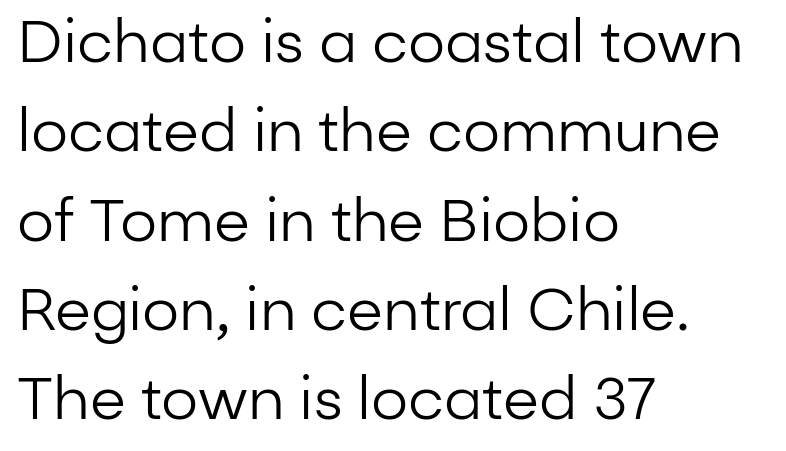
Q: Is the text bold? A: No.
Q: Is the text italic (slanted)? A: No, it is upright.
Q: Is the typeface a serif or a sans-serif typeface? A: Sans-serif.
Q: Is the text underlined? A: No.
Q: How is the paragraph aligned? A: Left-aligned.
Q: Is the spacing between letters normal or unusually wide? A: Normal.
Q: Is the spacing between lines tight, normal or loose? A: Normal.
Q: Width (condensed, normal, or wide)? A: Normal.
Q: Stroke contrast? A: Low.
Q: x-height? A: Medium.
Q: Monospaced? A: No.
